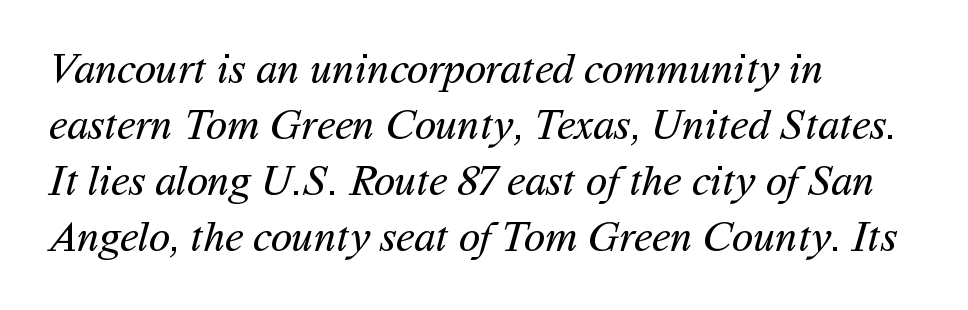
The gaps between neighbouring characters are ordinary and unremarkable. The words here are not underlined. A typesetter would label this face a sans. These glyphs show unthickened strokes, regular width or finer.
